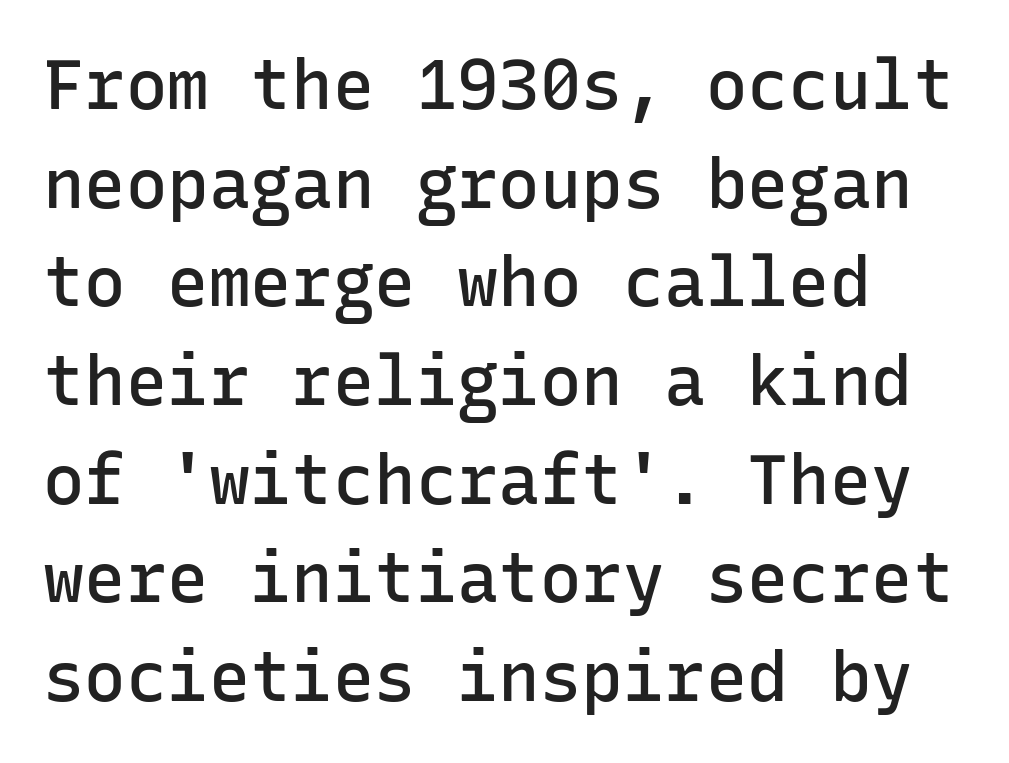
Is the letter spacing exaggerated? No — it looks like the ordinary default. A semibold gives these letters moderate extra thickness, short of bold. Evenly set lines give the paragraph a standard silhouette. Is this a fixed-width face? Yes — each glyph sits in an identical cell. The area under the type is left untouched.
